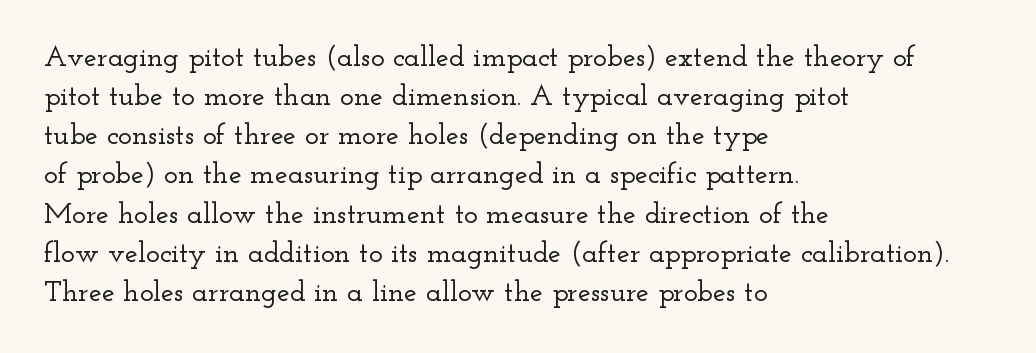
{"serif": "yes", "italic": "no", "width": "wide", "stroke_contrast": "low", "x_height": "small", "monospaced": "no", "underline": "no", "align": "left", "line_spacing": "normal", "line_spacing_ratio": 1.35, "letter_spacing": "normal", "letter_spacing_em": 0.0, "glyph_px": 29}
